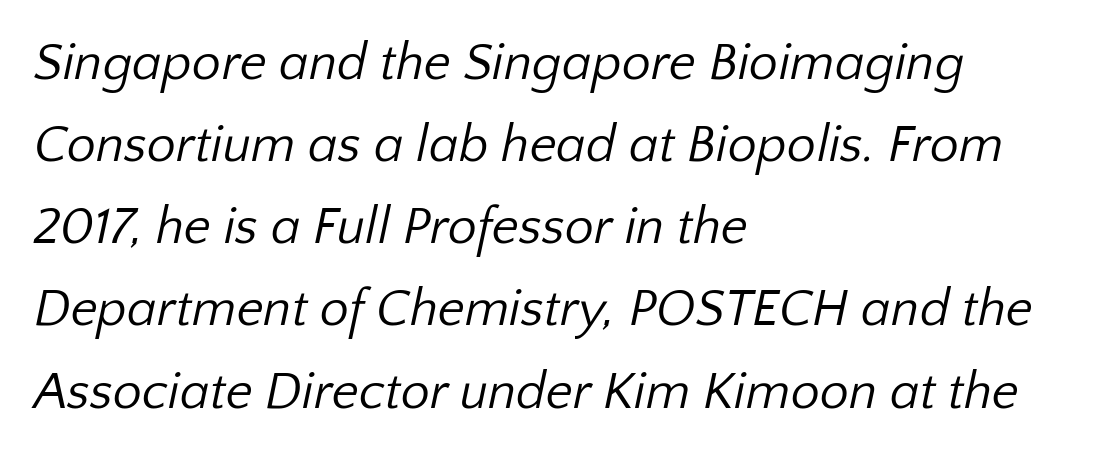
Q: Is the text bold? A: No.
Q: Is the typeface a serif or a sans-serif typeface? A: Sans-serif.
Q: Is the text underlined? A: No.
Q: How is the paragraph aligned? A: Left-aligned.
Q: Is the spacing between letters normal or unusually wide? A: Normal.
Q: Is the spacing between lines tight, normal or loose? A: Normal.
Q: Width (condensed, normal, or wide)? A: Normal.
Q: Stroke contrast? A: Low.
Q: x-height? A: Medium.
Q: Monospaced? A: No.
